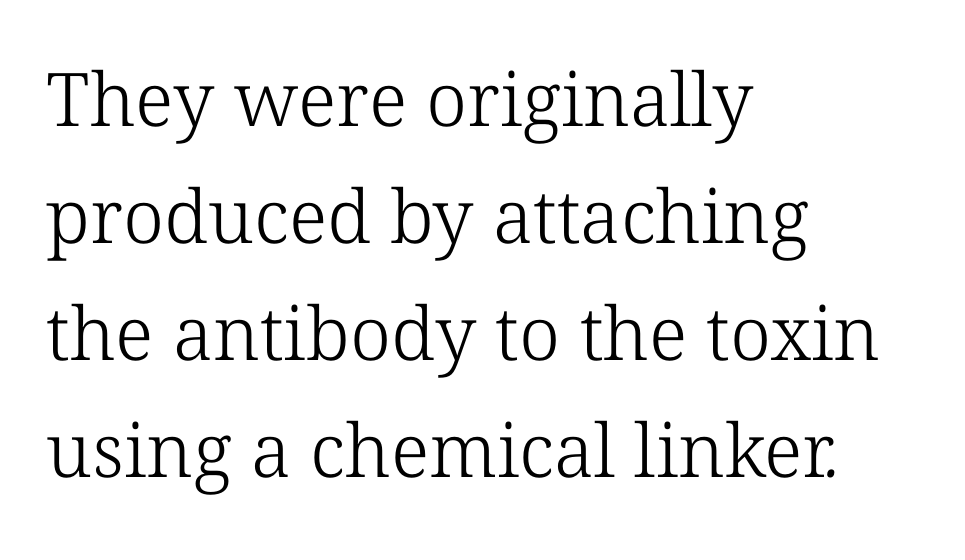
{"serif": "yes", "bold": "no", "weight": "light", "width": "normal", "stroke_contrast": "low", "x_height": "medium", "monospaced": "no", "underline": "no", "align": "left", "line_spacing": "normal", "line_spacing_ratio": 1.58, "letter_spacing": "normal", "letter_spacing_em": 0.0, "glyph_px": 74}
